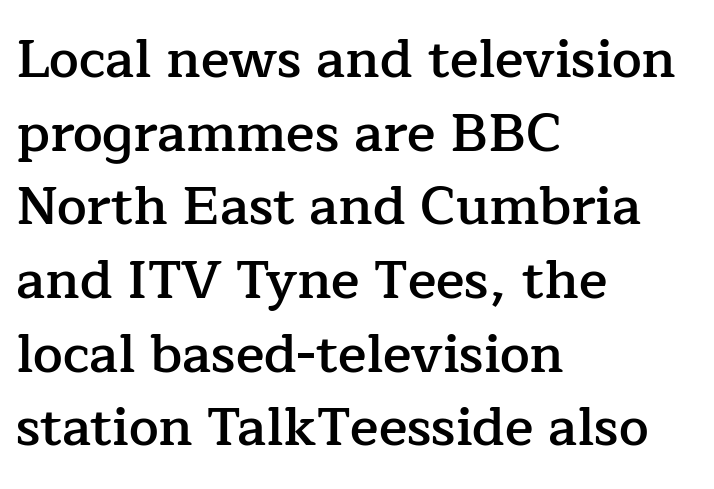
Q: Is the text bold? A: Semi-bold.
Q: Is the text italic (slanted)? A: No, it is upright.
Q: Is the typeface a serif or a sans-serif typeface? A: Serif.
Q: Is the text underlined? A: No.
Q: How is the paragraph aligned? A: Left-aligned.
Q: Is the spacing between letters normal or unusually wide? A: Normal.
Q: Is the spacing between lines tight, normal or loose? A: Normal.
Q: Width (condensed, normal, or wide)? A: Normal.
Q: Stroke contrast? A: Low.
Q: x-height? A: Medium.
Q: Monospaced? A: No.
